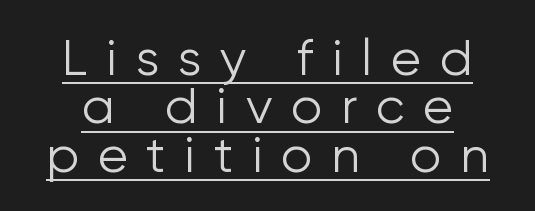
The image shows 50 px light sans-serif type, upright; set centered, tight line spacing (0.97x), unusually wide letter spacing (+0.37 em), underlined; low stroke contrast and a medium x-height.
